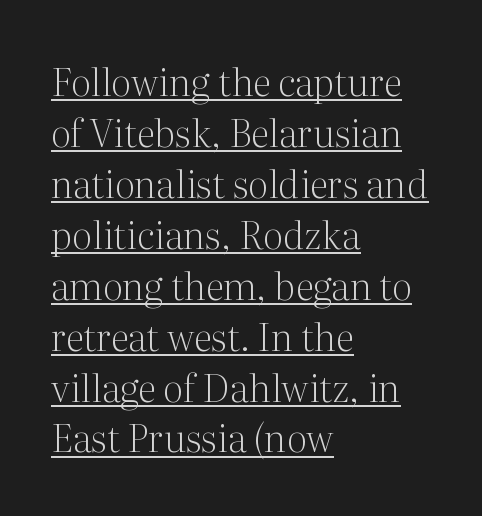
{"serif": "yes", "italic": "no", "bold": "no", "weight": "light", "width": "normal", "stroke_contrast": "medium", "x_height": "medium", "monospaced": "no", "underline": "yes", "align": "left", "line_spacing": "normal", "line_spacing_ratio": 1.34, "letter_spacing": "normal", "letter_spacing_em": 0.0, "glyph_px": 38}
